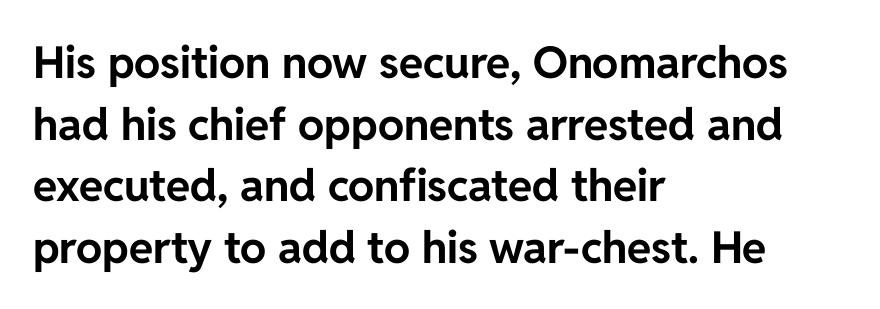
Q: Is the text bold? A: Yes.
Q: Is the text italic (slanted)? A: No, it is upright.
Q: Is the typeface a serif or a sans-serif typeface? A: Sans-serif.
Q: Is the text underlined? A: No.
Q: How is the paragraph aligned? A: Left-aligned.
Q: Is the spacing between letters normal or unusually wide? A: Normal.
Q: Is the spacing between lines tight, normal or loose? A: Normal.
Q: Width (condensed, normal, or wide)? A: Normal.
Q: Stroke contrast? A: Low.
Q: x-height? A: Medium.
Q: Monospaced? A: No.
